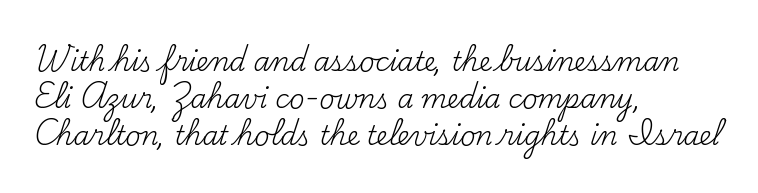
The rendering anchors every line to the left-hand side. A clean baseline with only descenders dipping below it. No chunkiness to these letters — they're not bold. Leading matches the norm, producing a regular column. Nobody touched the tracking dial on this one.
